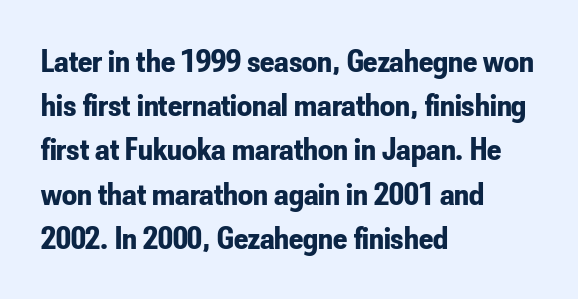
{"serif": "no", "italic": "no", "bold": "yes", "weight": "bold", "width": "condensed", "stroke_contrast": "low", "x_height": "small", "monospaced": "no", "underline": "no", "align": "left", "line_spacing": "normal", "line_spacing_ratio": 1.34, "letter_spacing": "normal", "letter_spacing_em": 0.0, "glyph_px": 33}
